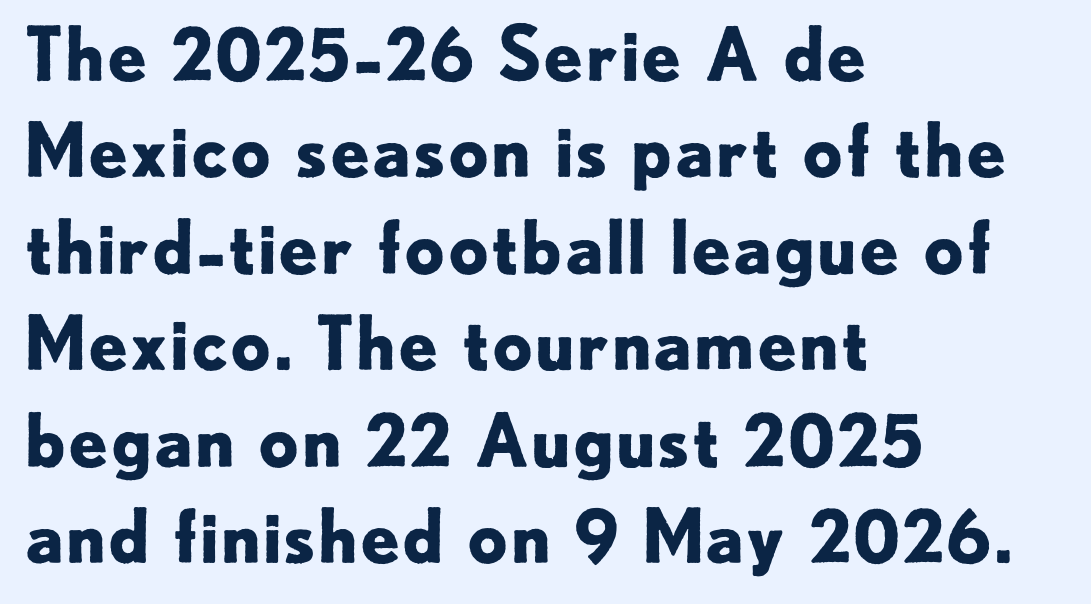
{"serif": "no", "italic": "no", "bold": "yes", "weight": "bold", "width": "normal", "stroke_contrast": "low", "x_height": "small", "monospaced": "no", "underline": "no", "align": "left", "line_spacing": "normal", "line_spacing_ratio": 1.34, "letter_spacing": "normal", "letter_spacing_em": 0.0, "glyph_px": 72}
